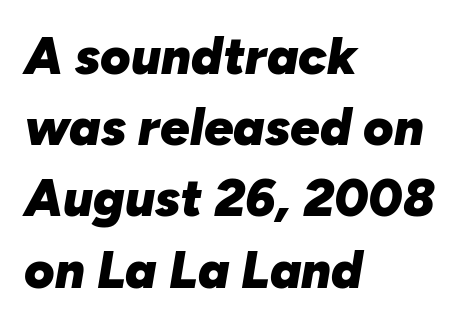
Q: Is the text bold? A: Yes.
Q: Is the text italic (slanted)? A: Yes, it leans right by about 10 degrees.
Q: Is the text underlined? A: No.
Q: How is the paragraph aligned? A: Left-aligned.
Q: Is the spacing between letters normal or unusually wide? A: Normal.
Q: Is the spacing between lines tight, normal or loose? A: Normal.
Q: Width (condensed, normal, or wide)? A: Normal.
Q: Stroke contrast? A: Low.
Q: x-height? A: Medium.
Q: Monospaced? A: No.
